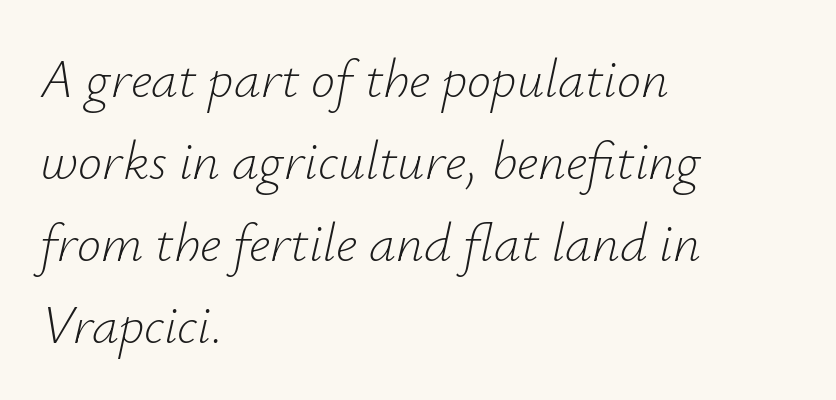
Q: Is the text bold? A: No.
Q: Is the text italic (slanted)? A: Yes, it leans right by about 12 degrees.
Q: Is the text underlined? A: No.
Q: How is the paragraph aligned? A: Left-aligned.
Q: Is the spacing between letters normal or unusually wide? A: Normal.
Q: Is the spacing between lines tight, normal or loose? A: Normal.
Q: Width (condensed, normal, or wide)? A: Normal.
Q: Stroke contrast? A: Low.
Q: x-height? A: Small.
Q: Monospaced? A: No.
